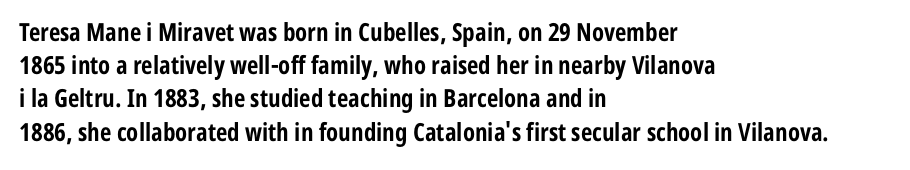
Q: Is the text bold? A: Yes.
Q: Is the text italic (slanted)? A: No, it is upright.
Q: Is the text underlined? A: No.
Q: How is the paragraph aligned? A: Left-aligned.
Q: Is the spacing between letters normal or unusually wide? A: Normal.
Q: Is the spacing between lines tight, normal or loose? A: Normal.
